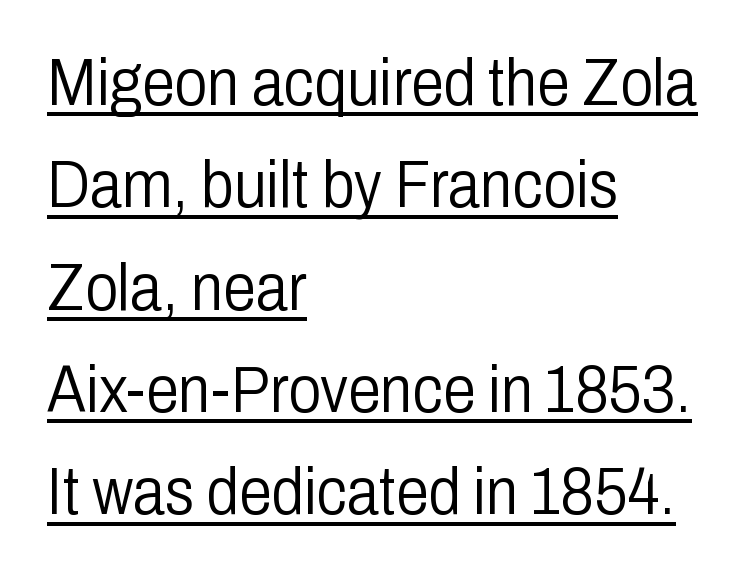
The image shows 66 px light, condensed sans-serif type, upright; set left-aligned, normal line spacing (1.55x), normal letter spacing, underlined; low stroke contrast and a medium x-height.
